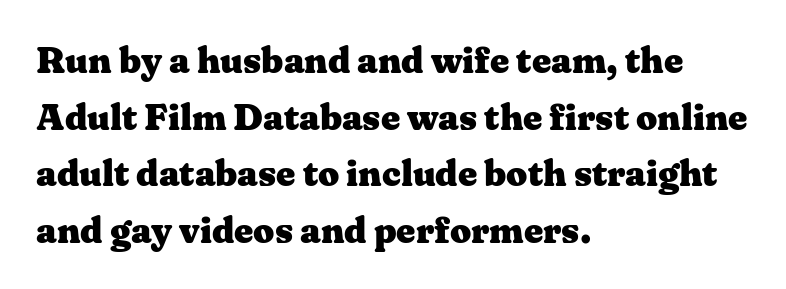
{"serif": "yes", "italic": "no", "bold": "yes", "weight": "heavy", "width": "wide", "stroke_contrast": "medium", "x_height": "medium", "monospaced": "no", "underline": "no", "align": "left", "line_spacing": "normal", "line_spacing_ratio": 1.53, "letter_spacing": "normal", "letter_spacing_em": 0.0, "glyph_px": 37}
